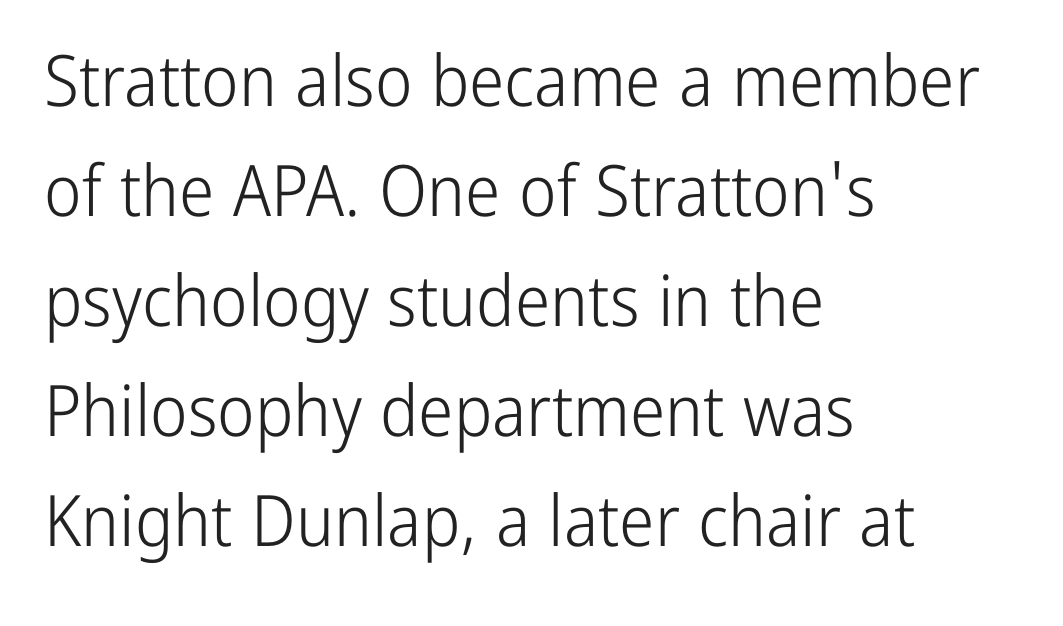
{"serif": "no", "italic": "no", "bold": "no", "weight": "light", "width": "condensed", "stroke_contrast": "low", "x_height": "medium", "monospaced": "no", "underline": "no", "align": "left", "line_spacing": "normal", "line_spacing_ratio": 1.55, "letter_spacing": "normal", "letter_spacing_em": 0.0, "glyph_px": 71}
